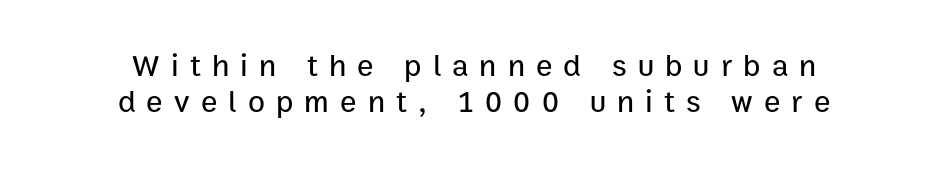
Spacing between characters has been opened up far beyond the box default. The font family rendered here belongs to the sans-serif group. The rendering uses natural spacing where letterforms have individual widths. Casual observation: everything's sitting right in the middle.
